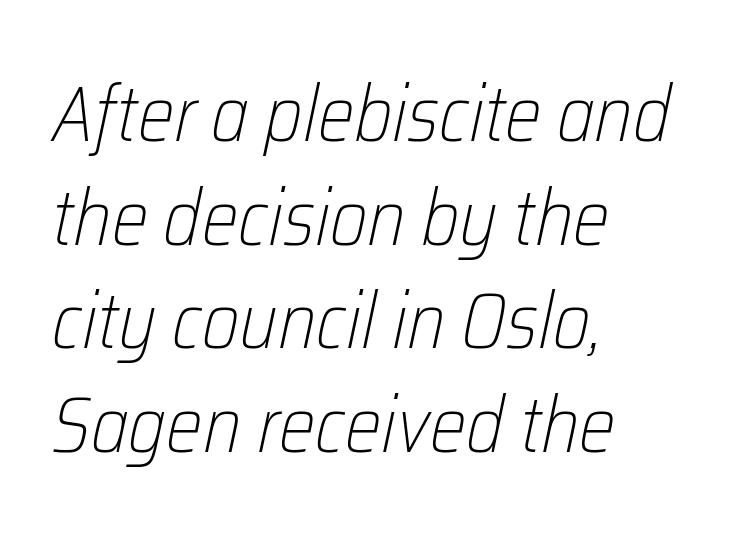
{"italic": "yes", "lean": "right", "slant_degrees": 12, "bold": "no", "weight": "light", "width": "condensed", "stroke_contrast": "low", "x_height": "medium", "monospaced": "no", "underline": "no", "align": "left", "line_spacing": "normal", "line_spacing_ratio": 1.33, "letter_spacing": "normal", "letter_spacing_em": 0.0, "glyph_px": 78}
